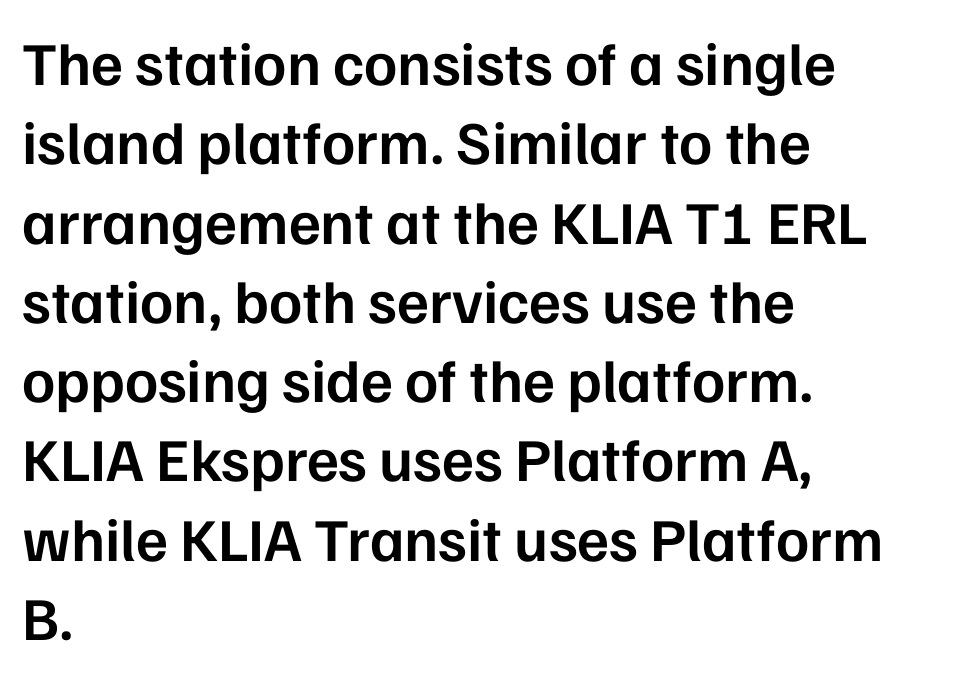
The image shows 61 px semibold sans-serif type, upright; set left-aligned, normal line spacing (1.3x), normal letter spacing, not underlined; low stroke contrast and a medium x-height.
